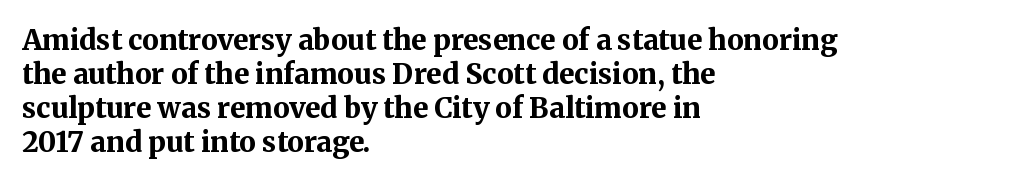
The image shows 28 px bold serif type, upright; set left-aligned, line spacing 1.22x, normal letter spacing, not underlined; medium stroke contrast and a medium x-height.
